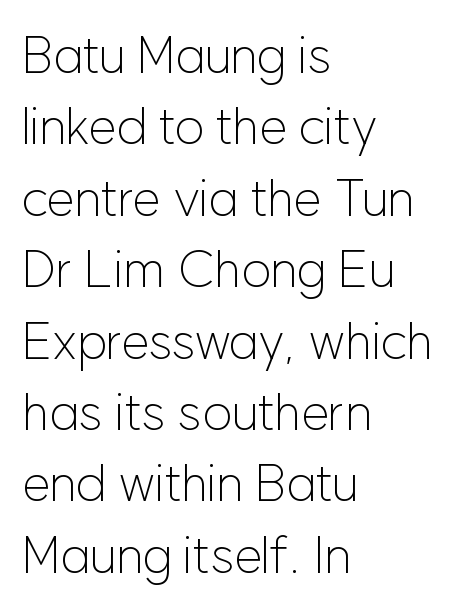
{"serif": "no", "italic": "no", "bold": "no", "weight": "light", "width": "normal", "stroke_contrast": "low", "x_height": "medium", "monospaced": "no", "underline": "no", "align": "left", "line_spacing": "normal", "line_spacing_ratio": 1.4, "letter_spacing": "normal", "letter_spacing_em": 0.0, "glyph_px": 51}
